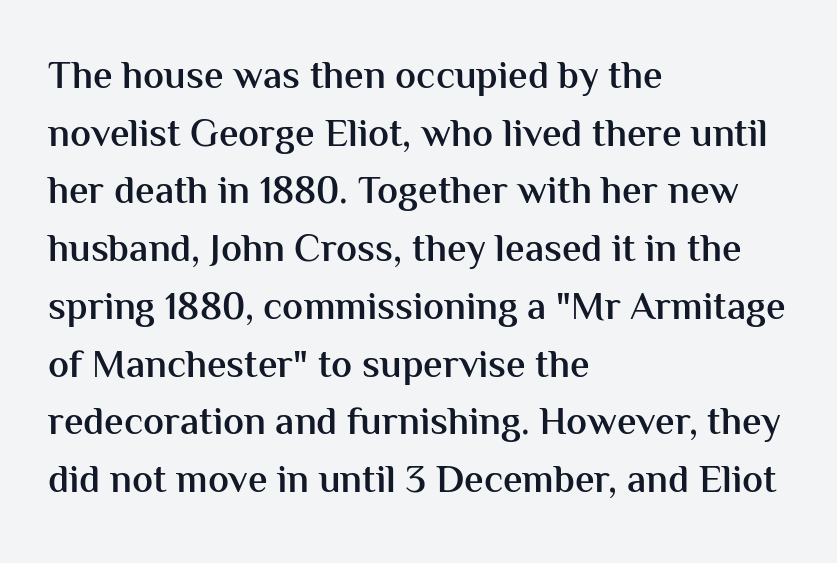
{"serif": "no", "italic": "no", "bold": "semi", "weight": "semibold", "width": "normal", "stroke_contrast": "medium", "x_height": "medium", "monospaced": "no", "underline": "no", "align": "left", "line_spacing": "normal", "line_spacing_ratio": 1.48, "letter_spacing": "normal", "letter_spacing_em": 0.0, "glyph_px": 39}
